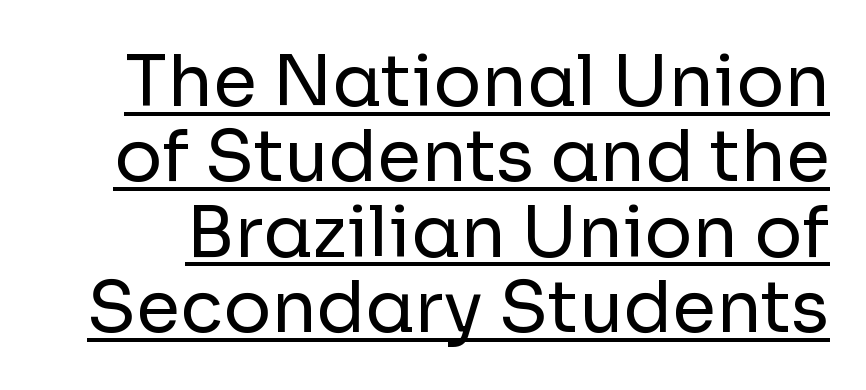
{"serif": "no", "italic": "no", "bold": "no", "weight": "regular", "width": "normal", "stroke_contrast": "low", "x_height": "medium", "monospaced": "no", "underline": "yes", "line_spacing": "tight", "line_spacing_ratio": 1.06, "letter_spacing": "normal", "letter_spacing_em": 0.0, "glyph_px": 71}
